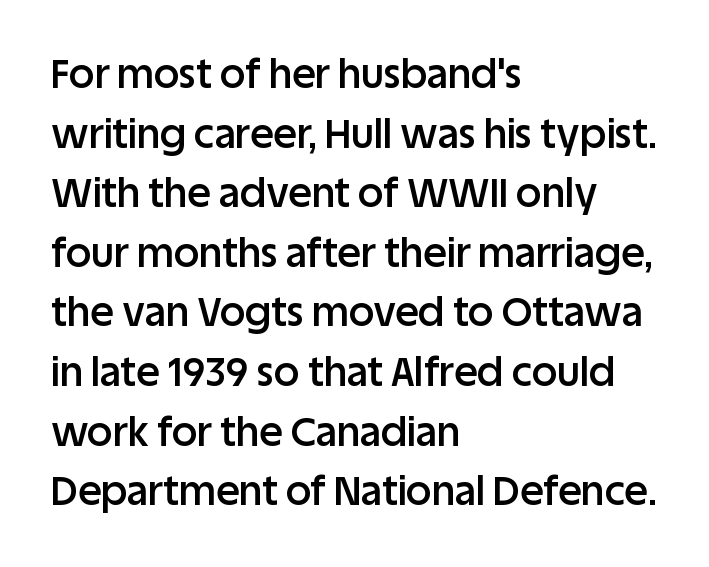
{"serif": "no", "italic": "no", "bold": "semi", "weight": "semibold", "width": "normal", "stroke_contrast": "low", "x_height": "large", "monospaced": "no", "underline": "no", "align": "left", "line_spacing": "normal", "line_spacing_ratio": 1.49, "letter_spacing": "normal", "letter_spacing_em": 0.0, "glyph_px": 40}
